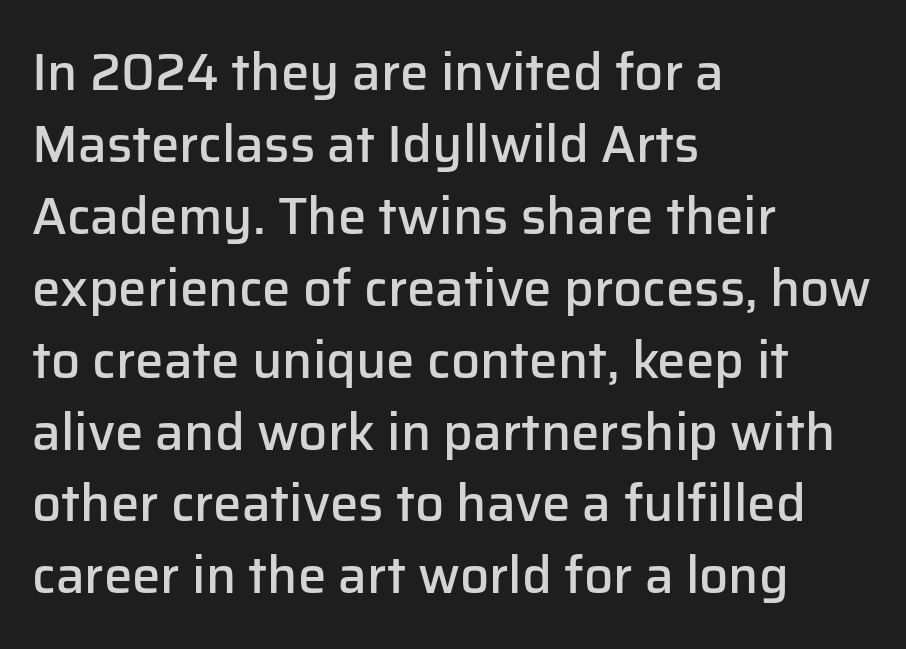
{"serif": "no", "italic": "no", "bold": "semi", "weight": "semibold", "width": "normal", "stroke_contrast": "low", "x_height": "medium", "monospaced": "no", "underline": "no", "align": "left", "line_spacing": "normal", "line_spacing_ratio": 1.41, "letter_spacing": "normal", "letter_spacing_em": 0.0, "glyph_px": 51}
